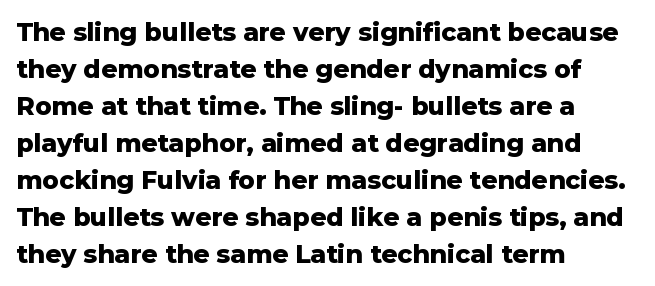
Q: Is the text bold? A: Yes.
Q: Is the text italic (slanted)? A: No, it is upright.
Q: Is the text underlined? A: No.
Q: How is the paragraph aligned? A: Left-aligned.
Q: Is the spacing between letters normal or unusually wide? A: Normal.
Q: Is the spacing between lines tight, normal or loose? A: Normal.
